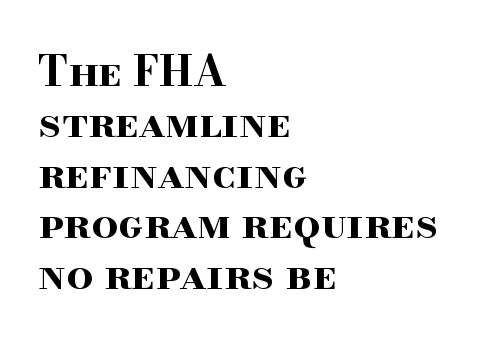
A typesetter would call this proportional, since set widths differ per character. The face used here has the dense, thick strokes of a bold. Small tapered or slab feet sit at the stroke ends, so this counts as serif. Type without underlining.
